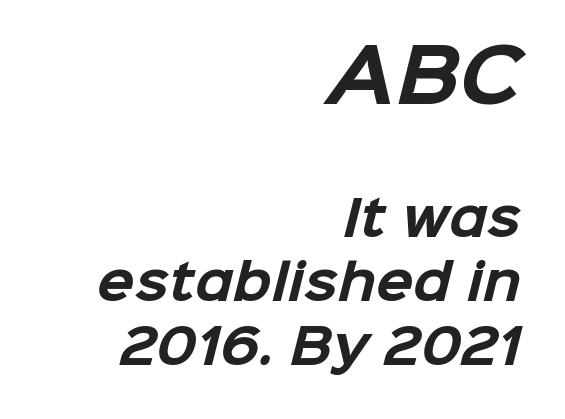
Line spacing here is normal. The passage shown begins with its larger block and ends with its smaller one. The paragraph shown leans on its right margin. Do the characters align in a grid? No, the font is proportional. Chunky letters — that's bold for sure. Font category for this specimen: sans-serif.
